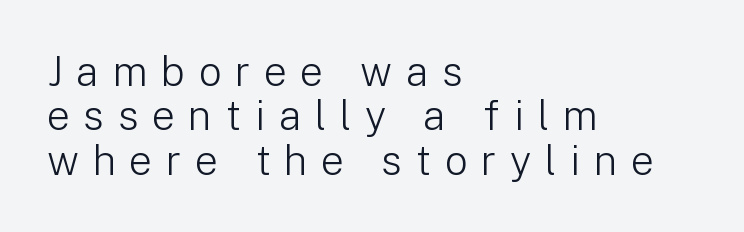
Q: Is the text bold? A: No.
Q: Is the text italic (slanted)? A: No, it is upright.
Q: Is the typeface a serif or a sans-serif typeface? A: Sans-serif.
Q: Is the text underlined? A: No.
Q: How is the paragraph aligned? A: Left-aligned.
Q: Is the spacing between letters normal or unusually wide? A: Unusually wide.
Q: Is the spacing between lines tight, normal or loose? A: Tight.
Q: Width (condensed, normal, or wide)? A: Normal.
Q: Stroke contrast? A: Low.
Q: x-height? A: Medium.
Q: Monospaced? A: No.
